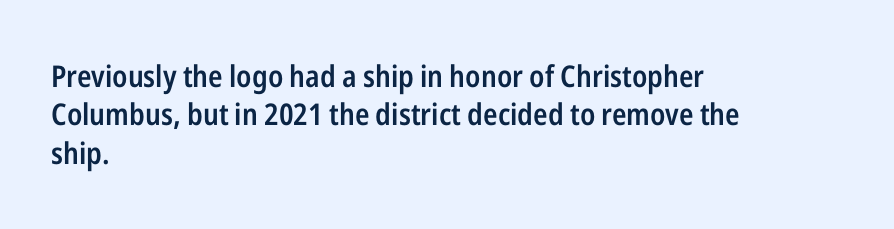
The type sits square on the baseline with zero lean. Compared with typical paragraphs, the rows here are spaced about the same. You can tell from the bare stems that sans-serif type was used. This sample is left-justified, so line endings fall wherever the words run out. How heavy is the stroke? Medium-heavy — a semibold, shy of bold. Anything drawn beneath the words? Only blank space.
